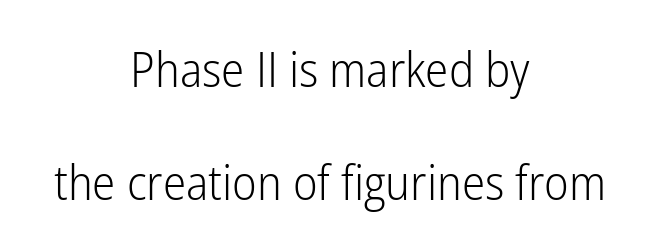
Q: Is the text bold? A: No.
Q: Is the text italic (slanted)? A: No, it is upright.
Q: Is the typeface a serif or a sans-serif typeface? A: Sans-serif.
Q: Is the text underlined? A: No.
Q: How is the paragraph aligned? A: Centered.
Q: Is the spacing between letters normal or unusually wide? A: Normal.
Q: Is the spacing between lines tight, normal or loose? A: Loose.
Q: Width (condensed, normal, or wide)? A: Condensed.
Q: Stroke contrast? A: Low.
Q: x-height? A: Medium.
Q: Monospaced? A: No.
